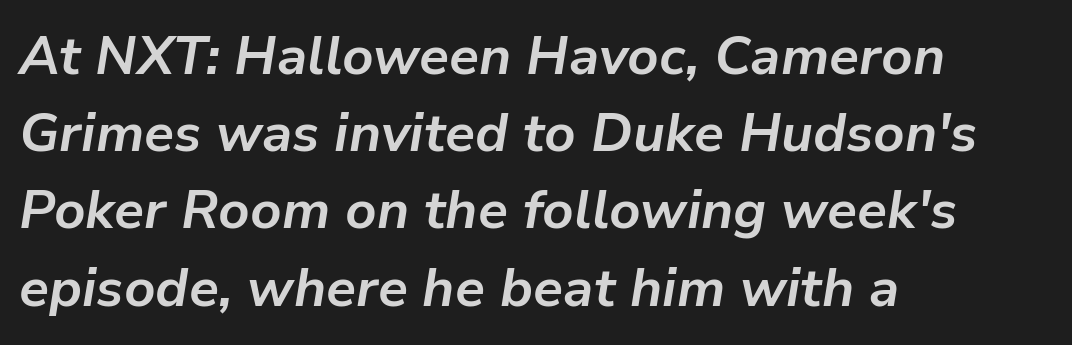
{"italic": "yes", "lean": "right", "slant_degrees": 9, "bold": "yes", "weight": "bold", "width": "normal", "stroke_contrast": "low", "x_height": "medium", "monospaced": "no", "underline": "no", "align": "left", "line_spacing": "normal", "line_spacing_ratio": 1.43, "letter_spacing": "normal", "letter_spacing_em": 0.0, "glyph_px": 54}
